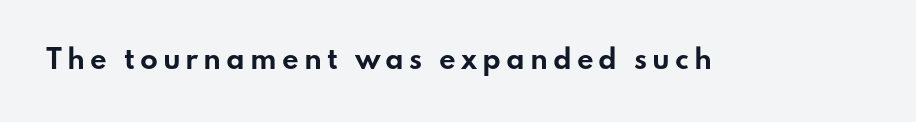
{"italic": "no", "bold": "yes", "underline": "no", "glyph_px": 26}
